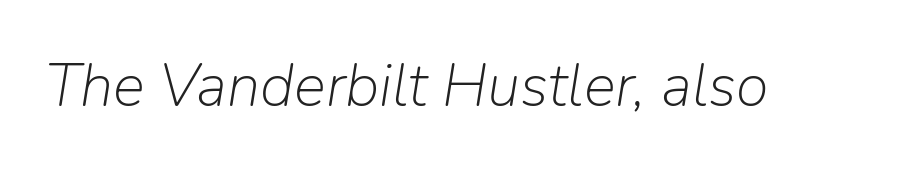
Character widths vary here, with narrow letters taking less room than wide ones. This rendering features lettering with no underline. Spacing between characters is what you'd get straight out of the box. This sample uses an oblique cut, with every glyph tilted off the vertical. The letterforms sit at book weight or below.
